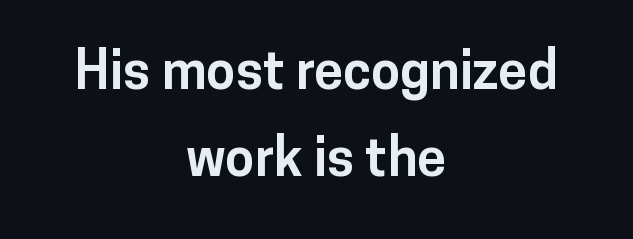
The face used here is proportionally spaced, like ordinary book or web type. These lines carry a lot of weight — the face is fully bold. The zone under the glyphs is completely vacant. Short note: letters normally spaced.
